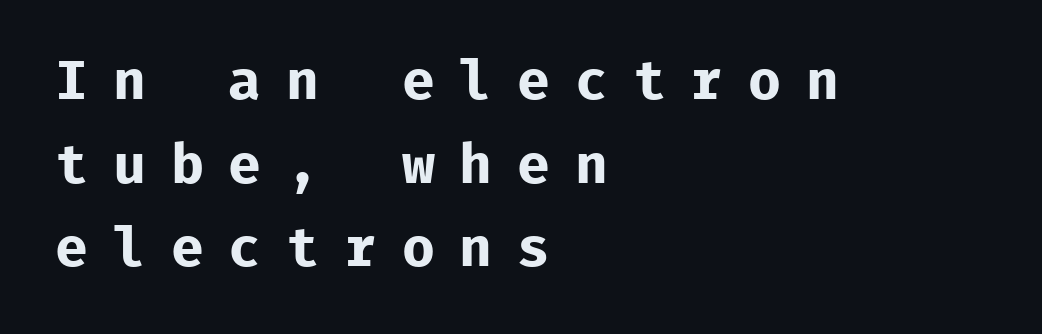
Q: Is the text bold? A: Yes.
Q: Is the text italic (slanted)? A: No, it is upright.
Q: Is the typeface a serif or a sans-serif typeface? A: Sans-serif.
Q: Is the text underlined? A: No.
Q: How is the paragraph aligned? A: Left-aligned.
Q: Is the spacing between letters normal or unusually wide? A: Unusually wide.
Q: Is the spacing between lines tight, normal or loose? A: Normal.
Q: Width (condensed, normal, or wide)? A: Normal.
Q: Stroke contrast? A: Low.
Q: x-height? A: Medium.
Q: Monospaced? A: Yes.
